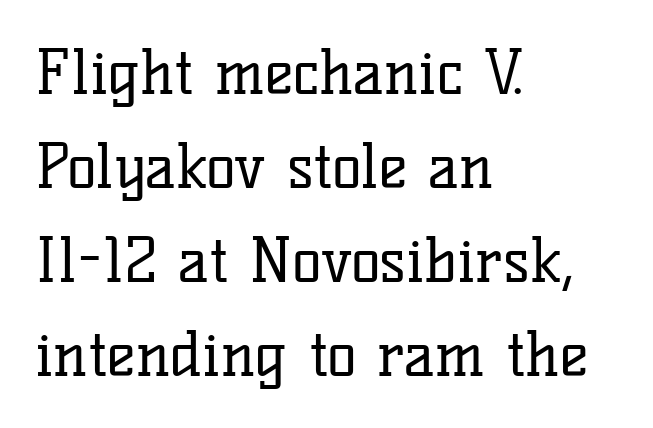
Caption: face not bold, strokes unweighted. A student would call this left alignment; a typographer would say flush left, rag right. Typographically, this falls in the serif category. A roman cut, with each character standing at attention.
